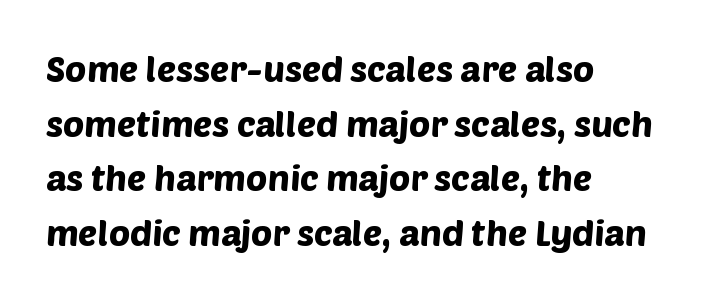
Q: Is the typeface a serif or a sans-serif typeface? A: Sans-serif.
Q: Is the text underlined? A: No.
Q: How is the paragraph aligned? A: Left-aligned.
Q: Is the spacing between letters normal or unusually wide? A: Normal.
Q: Is the spacing between lines tight, normal or loose? A: Normal.
Q: Width (condensed, normal, or wide)? A: Normal.
Q: Stroke contrast? A: Low.
Q: x-height? A: Large.
Q: Monospaced? A: No.
